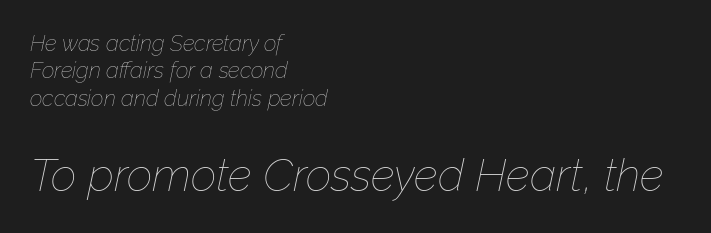
Q: Is the text bold? A: No.
Q: Is the text italic (slanted)? A: Yes, it leans right by about 12 degrees.
Q: Is the text underlined? A: No.
Q: How is the paragraph aligned? A: Left-aligned.
Q: Is the spacing between letters normal or unusually wide? A: Normal.
Q: Is the spacing between lines tight, normal or loose? A: Normal.
Q: Which block of text is set in a larger size, the first (top) or the second (bottom)? A: The second (bottom) one.
Q: Width (condensed, normal, or wide)? A: Normal.
Q: Stroke contrast? A: Low.
Q: x-height? A: Medium.
Q: Monospaced? A: No.
